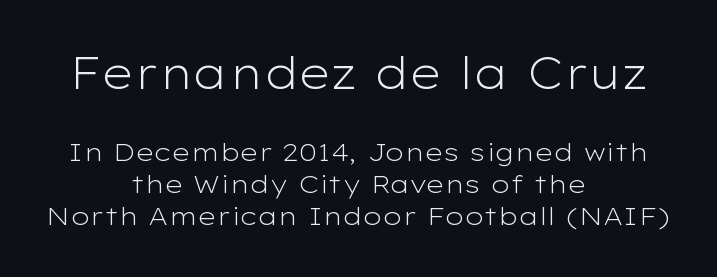
{"serif": "no", "italic": "no", "bold": "no", "weight": "light", "width": "wide", "stroke_contrast": "low", "x_height": "medium", "monospaced": "no", "underline": "no", "align": "center", "line_spacing": "normal", "line_spacing_ratio": 1.27, "letter_spacing": "normal", "letter_spacing_em": 0.0, "larger_block": "first", "size_ratio": 1.76, "glyph_px": 44}
